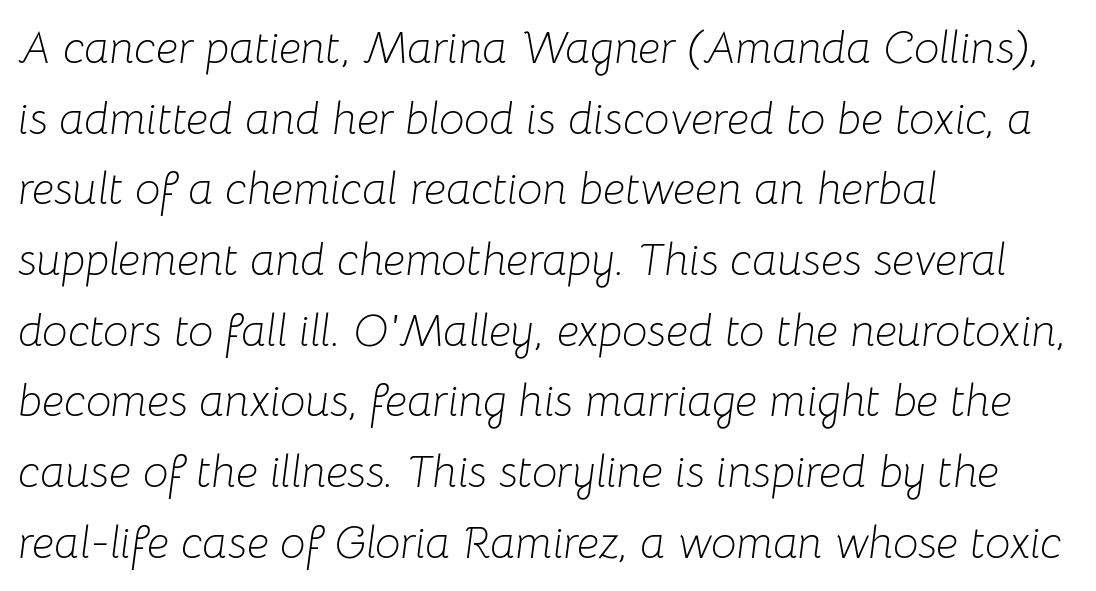
The image shows 45 px light type, italic (leaning right); set left-aligned, normal line spacing (1.57x), normal letter spacing, not underlined; low stroke contrast and a medium x-height.
